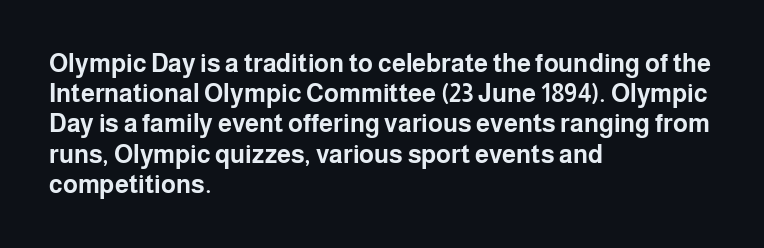
{"italic": "no", "bold": "yes", "underline": "no", "align": "left", "line_spacing_ratio": 1.21, "letter_spacing": "normal", "letter_spacing_em": 0.0, "glyph_px": 25}
